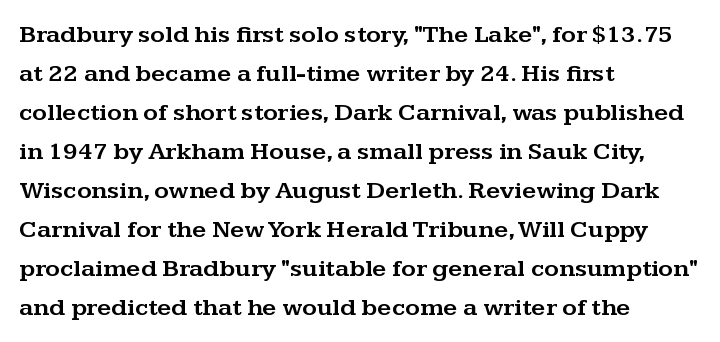
The horizontal fit of the characters is conventional and even. The passage shown stacks its lines at a standard gap. The letters stand straight up with perfectly vertical stems. Descender tails drop into unmarked territory. Is the block centered? No — it sits flush against the left margin.
